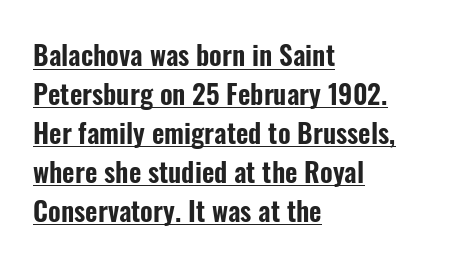
{"italic": "no", "underline": "yes", "align": "left", "line_spacing": "normal", "line_spacing_ratio": 1.44, "letter_spacing": "normal", "letter_spacing_em": 0.0, "glyph_px": 27}
